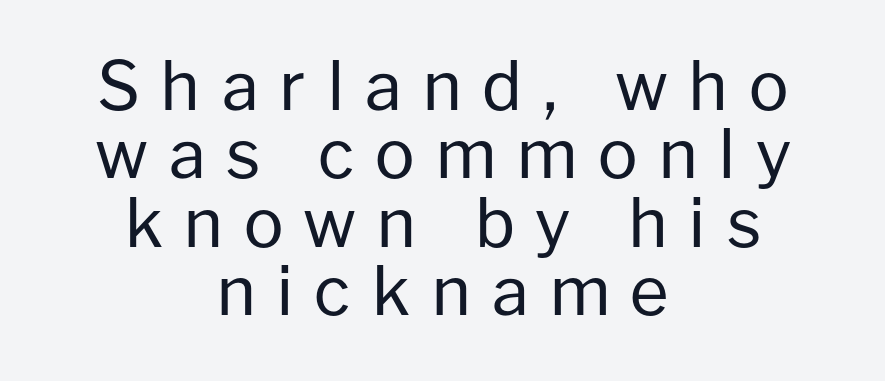
The image shows 67 px regular-weight sans-serif type, upright; set centered, tight line spacing (1.02x), unusually wide letter spacing (+0.3 em), not underlined; low stroke contrast and a medium x-height.
